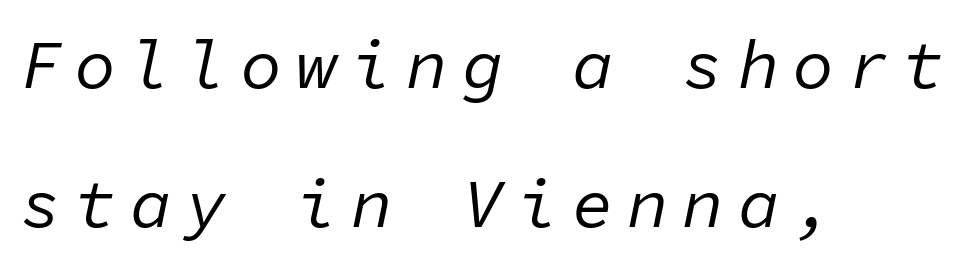
Every character here occupies the same horizontal width, giving the sample a typewriter-like rhythm. Quick note: italic. The baseline area is clear. Line beginnings align vertically; line endings do not.
